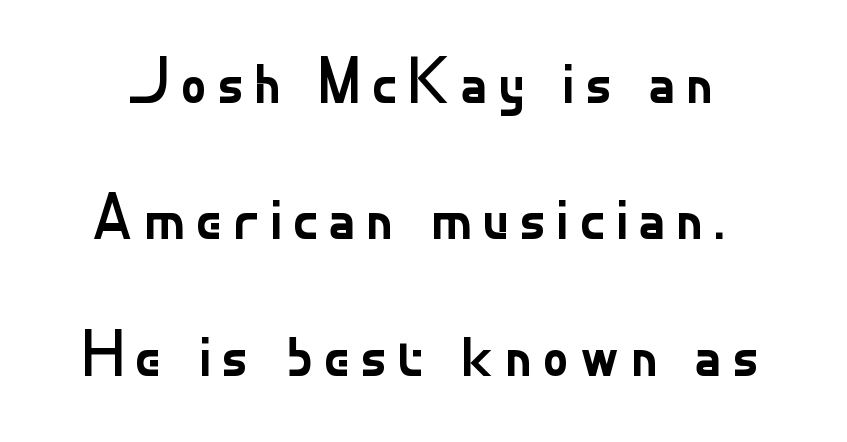
The image shows 65 px regular-weight sans-serif type, upright; set loose line spacing (2.1x), not underlined; low stroke contrast and a small x-height.
